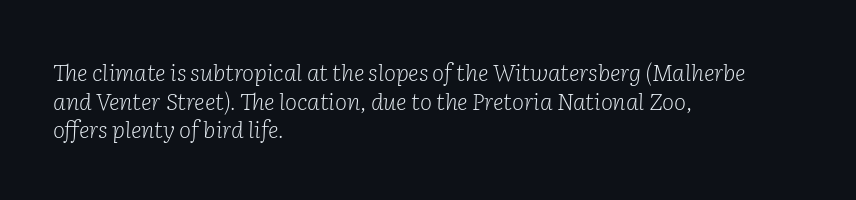
{"italic": "yes", "lean": "right", "slant_degrees": 2, "bold": "no", "underline": "no", "align": "left", "line_spacing": "normal", "line_spacing_ratio": 1.25, "letter_spacing": "normal", "letter_spacing_em": 0.0, "glyph_px": 23}
